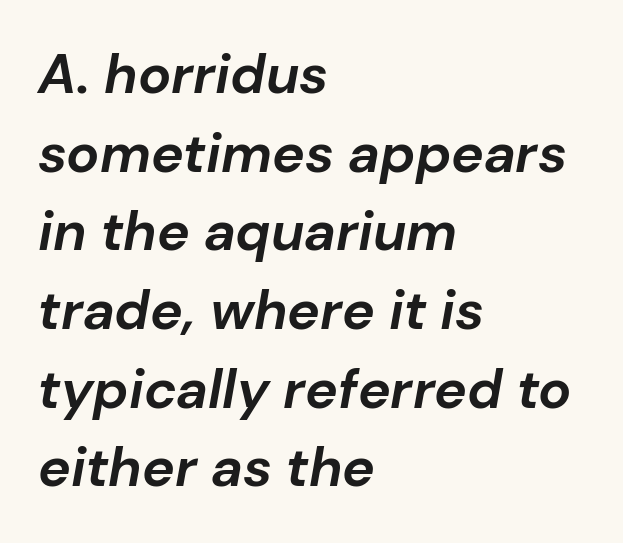
Horizontal alignment here is leftward, the default for most running prose. Spacing verdict: proportional, widths tailored to each character. Unmarked baselines from the first word to the last. Notice how the stems are inclined rather than vertical — that's the hallmark of italics. There is no visible air inserted between adjacent glyphs. The passage shown stacks its lines at a standard gap.
